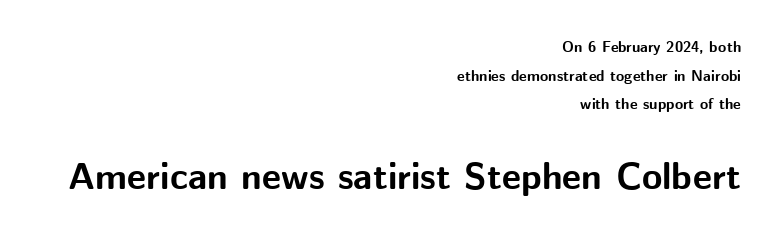
What kind of face is this? One without serifs — a sans. There is no visible air inserted between adjacent glyphs. Unmarked baselines from the first word to the last. Where is the straight margin? On the right.
